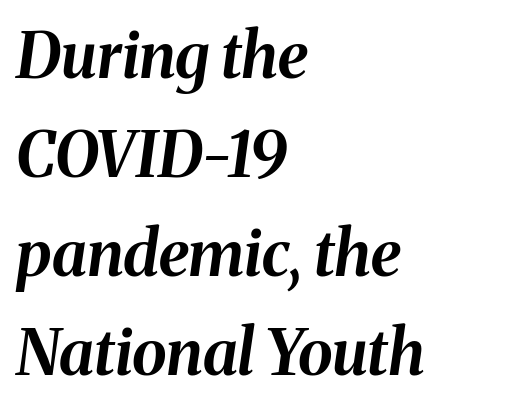
Glyph-to-glyph distance matches everyday printed text. You could not count columns in this text — the font is proportionally spaced. The rows are spaced the way most documents space them. Anything drawn beneath the words? Only blank space. The passage shown leans; its letterforms are oblique. Typographic density is high because the face is bold.
